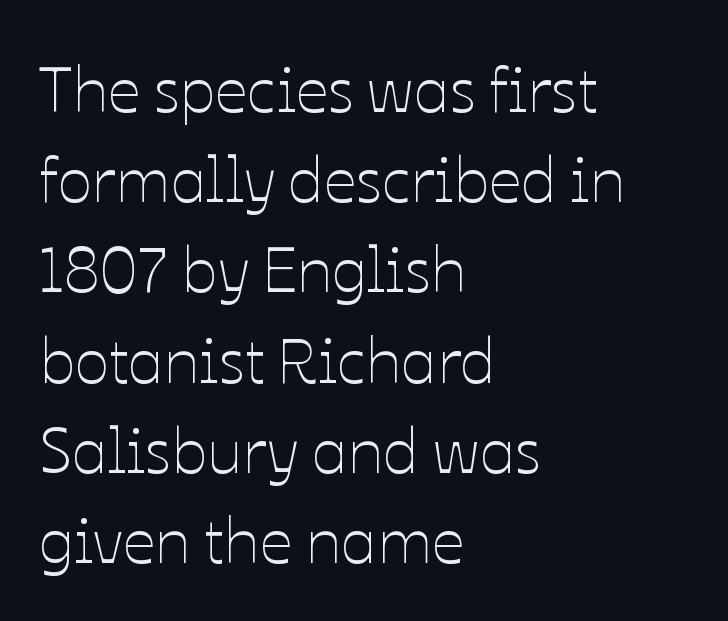
Q: Is the text bold? A: No.
Q: Is the text italic (slanted)? A: No, it is upright.
Q: Is the text underlined? A: No.
Q: How is the paragraph aligned? A: Left-aligned.
Q: Is the spacing between letters normal or unusually wide? A: Normal.
Q: Is the spacing between lines tight, normal or loose? A: Normal.
Q: Width (condensed, normal, or wide)? A: Normal.
Q: Stroke contrast? A: Low.
Q: x-height? A: Medium.
Q: Monospaced? A: No.
